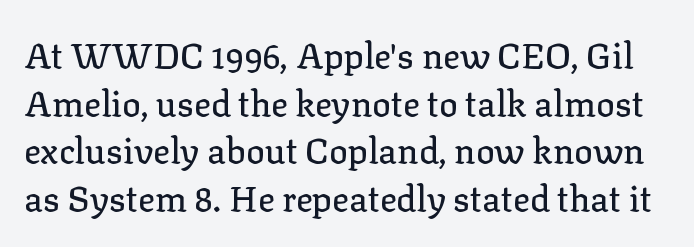
{"serif": "yes", "italic": "no", "width": "normal", "stroke_contrast": "low", "x_height": "medium", "monospaced": "no", "underline": "no", "line_spacing": "normal", "line_spacing_ratio": 1.36, "letter_spacing": "normal", "letter_spacing_em": 0.0, "glyph_px": 35}
